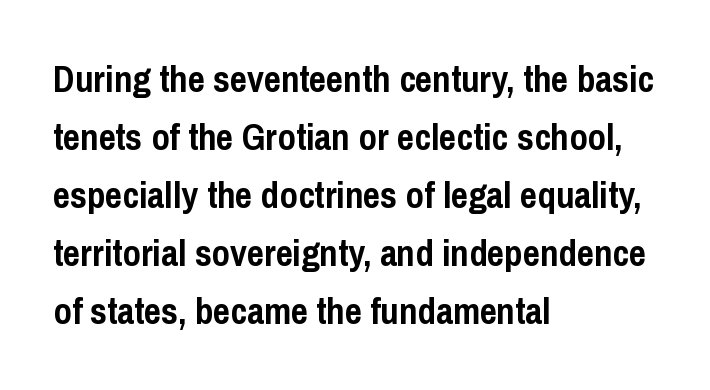
You could not count columns in this text — the font is proportionally spaced. Check where the strokes stop: nothing finishes them off — pure sans. No italicization has been applied; the sample stays upright. Short and long lines alike share a common starting point at left. Normally led — the rows are evenly, conventionally spaced. Clear beneath every line of the passage.
